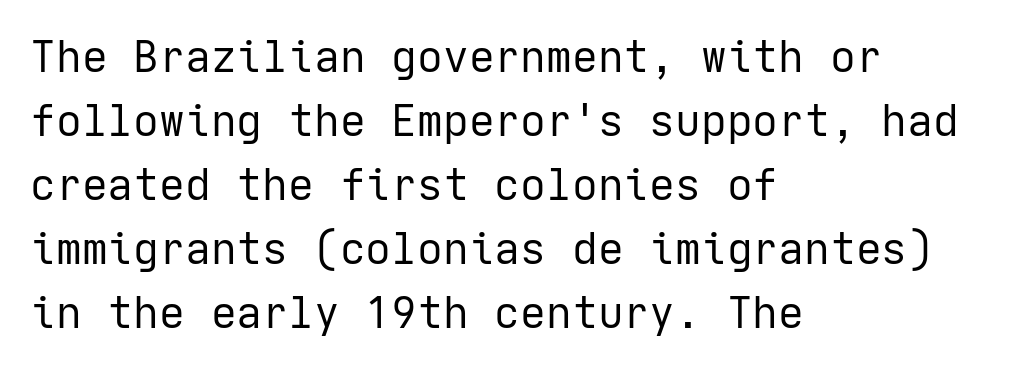
{"serif": "no", "italic": "no", "bold": "no", "weight": "regular", "width": "normal", "stroke_contrast": "low", "x_height": "medium", "underline": "no", "align": "left", "line_spacing": "normal", "line_spacing_ratio": 1.49, "letter_spacing": "normal", "letter_spacing_em": 0.0, "glyph_px": 43}
